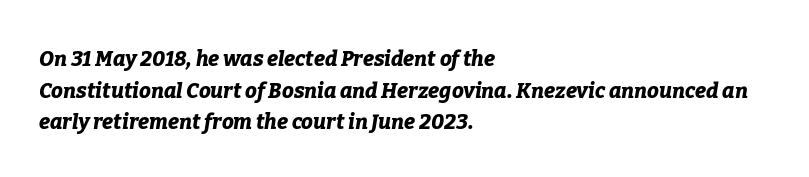
{"italic": "yes", "lean": "right", "slant_degrees": 9, "bold": "yes", "underline": "no", "align": "left", "line_spacing": "normal", "line_spacing_ratio": 1.51, "letter_spacing": "normal", "letter_spacing_em": 0.0, "glyph_px": 21}
